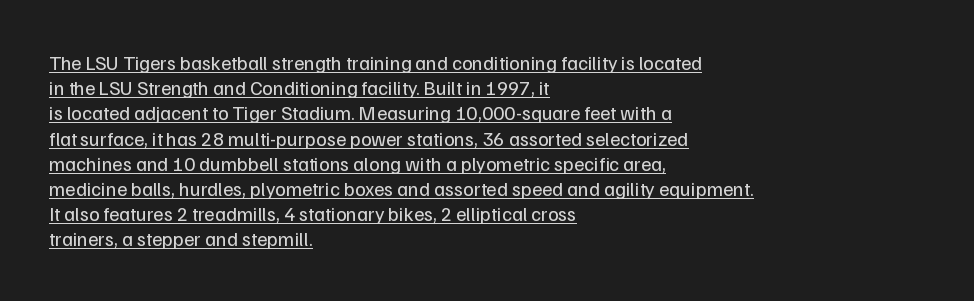
The image shows 20 px text type, upright; set left-aligned, normal line spacing (1.26x), normal letter spacing, underlined.
